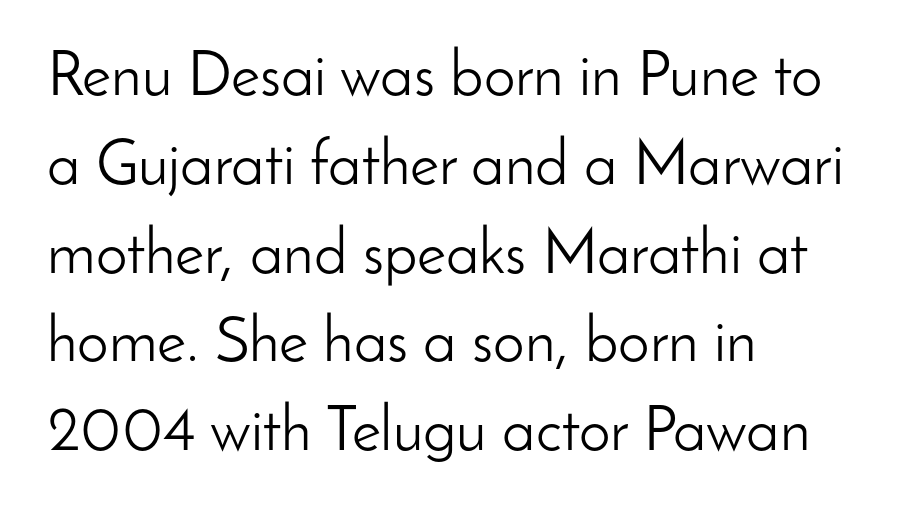
{"serif": "no", "italic": "no", "bold": "no", "weight": "light", "width": "normal", "stroke_contrast": "low", "x_height": "small", "monospaced": "no", "underline": "no", "align": "left", "line_spacing": "normal", "line_spacing_ratio": 1.41, "letter_spacing": "normal", "letter_spacing_em": 0.0, "glyph_px": 63}
